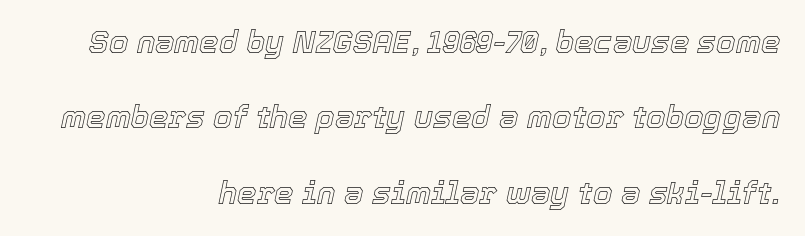
Line endings align vertically; line beginnings do not. The letters advance in unequal steps, a hallmark of proportional type. Between one letter and the next there's only the usual sliver of space. The rendering applies a slant to the glyphs.
